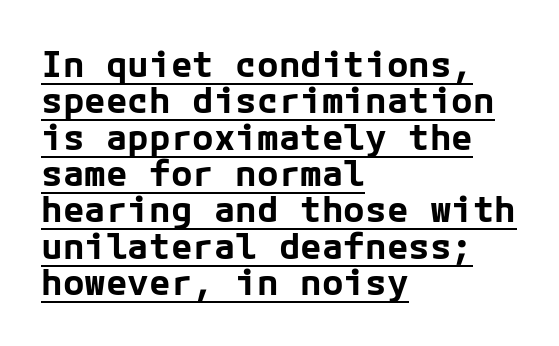
{"serif": "no", "italic": "no", "bold": "yes", "weight": "bold", "width": "normal", "stroke_contrast": "low", "x_height": "medium", "underline": "yes", "align": "left", "line_spacing": "tight", "line_spacing_ratio": 1.01, "letter_spacing": "normal", "letter_spacing_em": 0.0, "glyph_px": 36}
